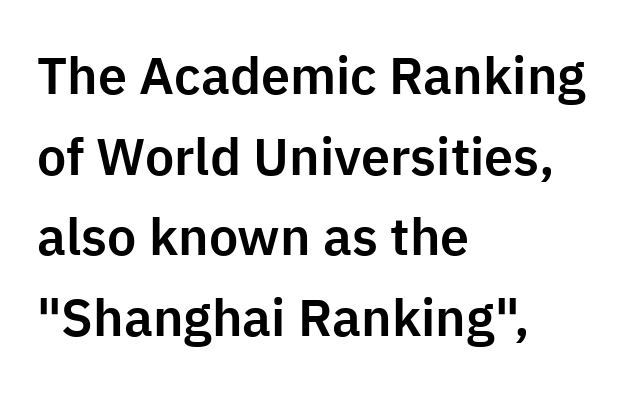
{"serif": "no", "italic": "no", "width": "normal", "stroke_contrast": "low", "x_height": "medium", "monospaced": "no", "underline": "no", "align": "left", "line_spacing": "normal", "line_spacing_ratio": 1.55, "letter_spacing": "normal", "letter_spacing_em": 0.0, "glyph_px": 52}
